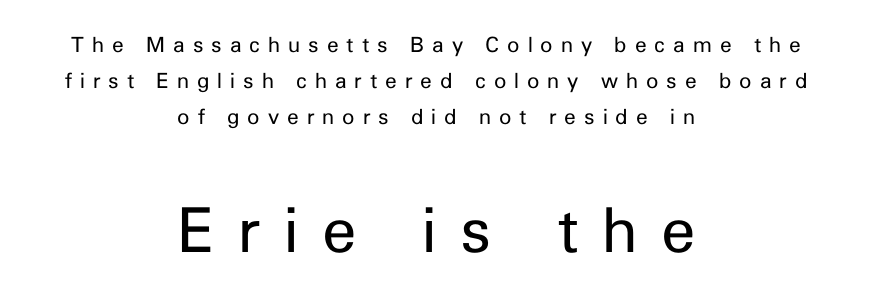
The image shows 62 px regular-weight sans-serif type, upright; set centered, line spacing 1.71x, unusually wide letter spacing (+0.38 em), not underlined; the second (bottom) block is 2.95x larger; low stroke contrast and a medium x-height.
